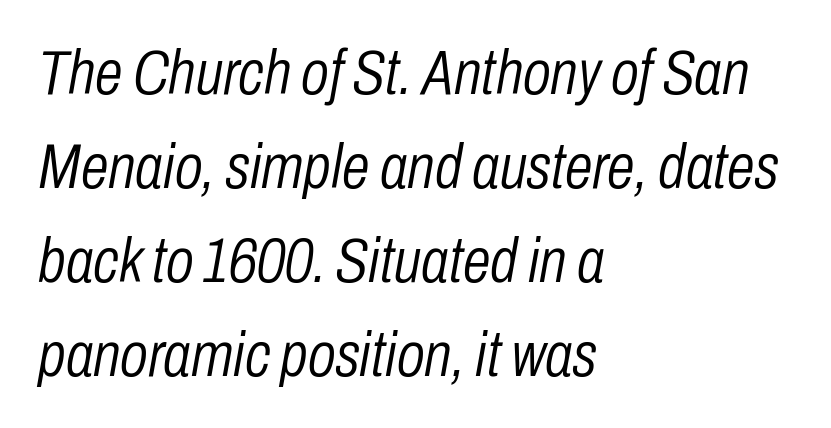
The image shows 63 px light, condensed type, italic (leaning right); set left-aligned, normal line spacing (1.49x), normal letter spacing, not underlined; low stroke contrast and a medium x-height.
